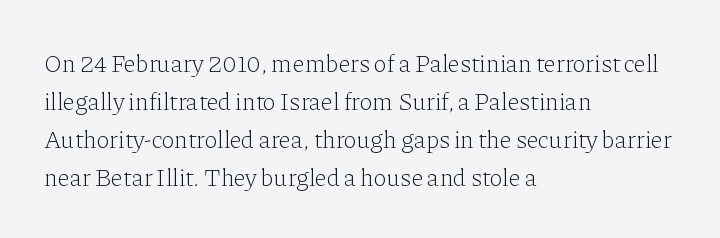
The image shows 25 px text type, upright; set left-aligned, normal line spacing (1.52x), normal letter spacing, not underlined.
